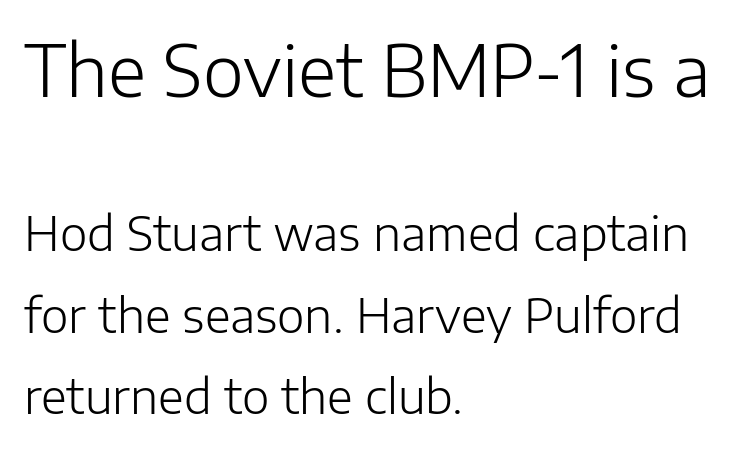
{"serif": "no", "italic": "no", "bold": "no", "weight": "light", "width": "normal", "stroke_contrast": "low", "x_height": "medium", "monospaced": "no", "underline": "no", "align": "left", "line_spacing_ratio": 1.74, "letter_spacing": "normal", "letter_spacing_em": 0.0, "larger_block": "first", "size_ratio": 1.49, "glyph_px": 70}
